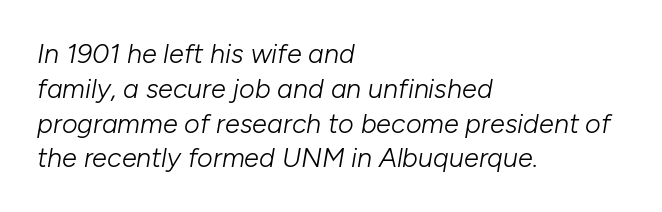
The image shows 27 px text type, italic (leaning right); set left-aligned, normal line spacing (1.29x), normal letter spacing, not underlined.
